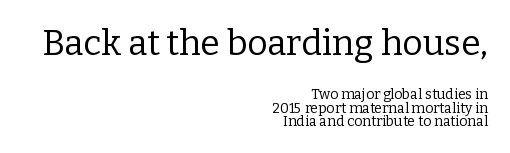
Alignment: flush right. Little horizontal feet cap the strokes, marking this as serif type. Which chunk is bigger? The first one — the top block dwarfs the bottom. Weight: not bold — regular or lighter. The gaps between neighbouring characters are ordinary and unremarkable.
